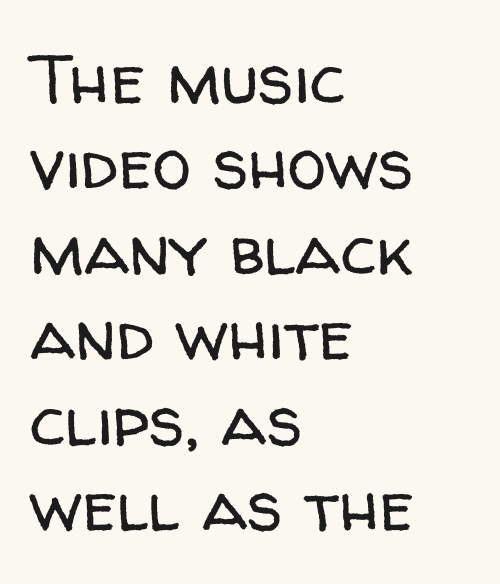
The image shows 70 px regular-weight sans-serif type, upright; set left-aligned, line spacing 1.22x, normal letter spacing, not underlined; low stroke contrast and a medium x-height.
